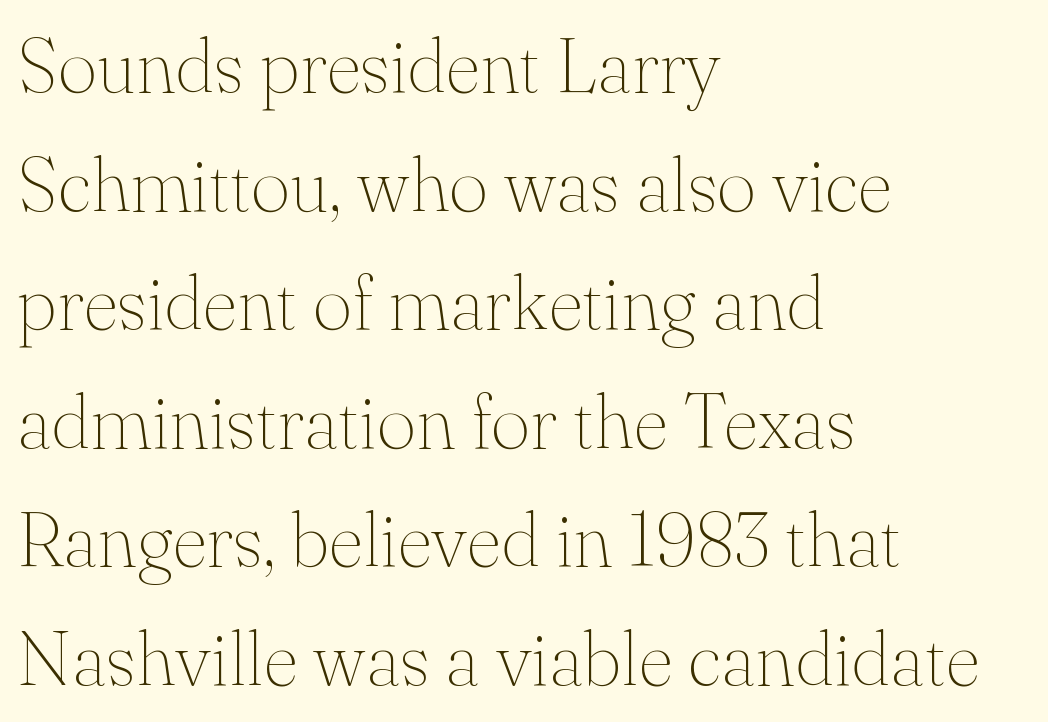
The image shows 76 px thin serif type, upright; set left-aligned, normal line spacing (1.56x), normal letter spacing, not underlined; medium stroke contrast and a small x-height.
